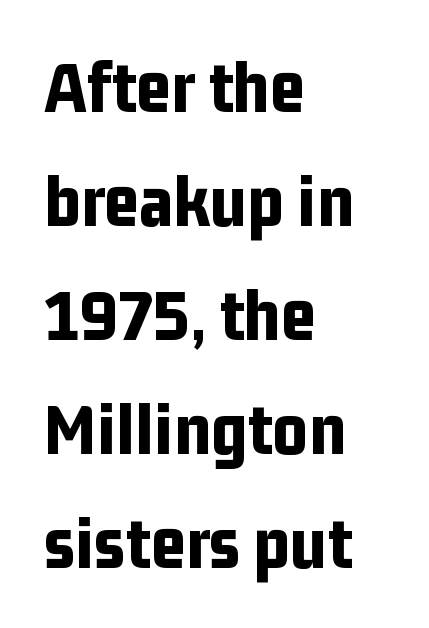
The image shows 76 px bold, condensed sans-serif type, upright; set left-aligned, normal line spacing (1.5x), normal letter spacing, not underlined; low stroke contrast and a medium x-height.
